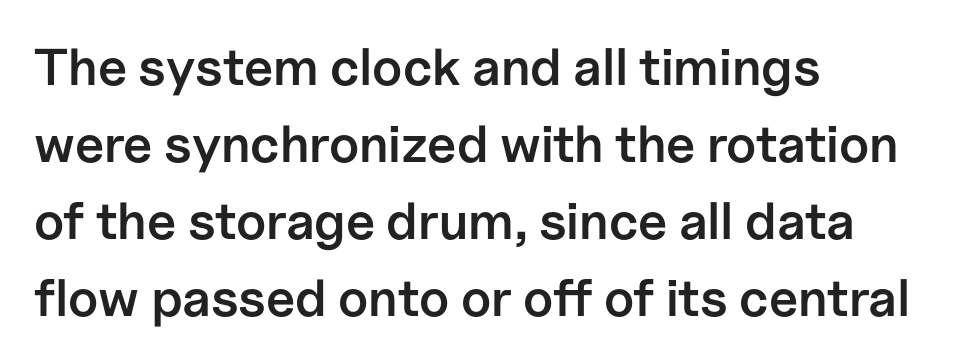
Which margin do the lines hug? The left one — the right edge is uneven. Each letter keeps its own natural width here, so spacing adapts to shape. Is the letter spacing exaggerated? No — it looks like the ordinary default. Reading down the column, the eye jumps a familiar distance to each next line. Does the weight exceed regular? Yes, but only to semibold.
